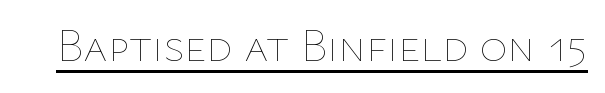
{"italic": "no", "bold": "no", "weight": "thin", "width": "normal", "stroke_contrast": "low", "x_height": "medium", "monospaced": "no", "underline": "yes", "letter_spacing": "normal", "letter_spacing_em": 0.0, "glyph_px": 47}
